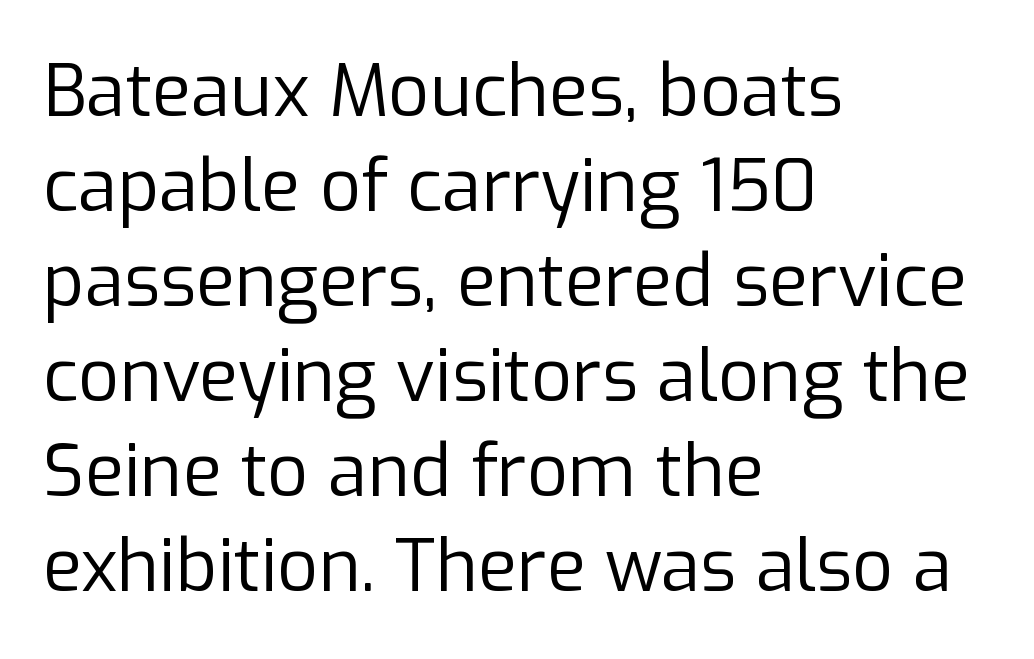
The typeface chosen for these lines omits serifs. The rendering uses a moderate line-height, typical for paragraphs. Posture: upright roman. The letters sit at their default tracking, neither squeezed nor spread.
